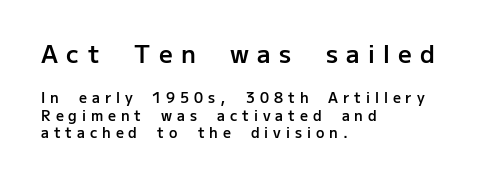
Large over small — that's the arrangement of the two blocks here. The gaps between neighbouring characters are conspicuously large. In terms of posture, this sample is upright. The area under the type is left untouched.
